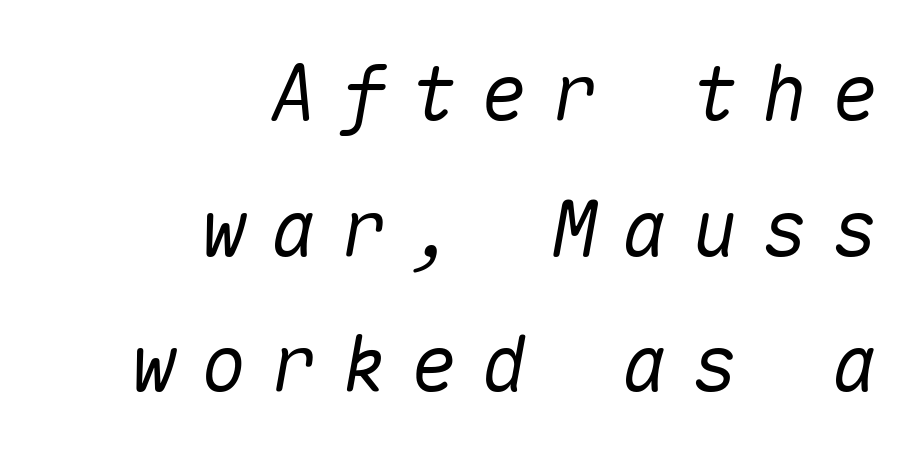
{"italic": "yes", "lean": "right", "slant_degrees": 10, "width": "normal", "stroke_contrast": "medium", "x_height": "medium", "monospaced": "yes", "underline": "no", "align": "right", "line_spacing_ratio": 1.76, "letter_spacing": "wide", "letter_spacing_em": 0.31, "glyph_px": 77}
